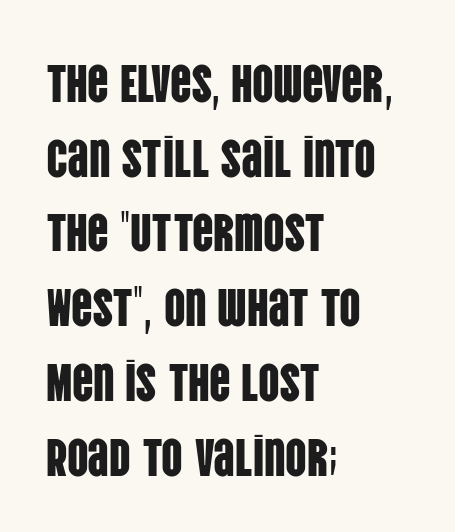
The image shows 53 px condensed sans-serif type, upright; set left-aligned, normal line spacing (1.41x), normal letter spacing, not underlined; low stroke contrast and a large x-height.
